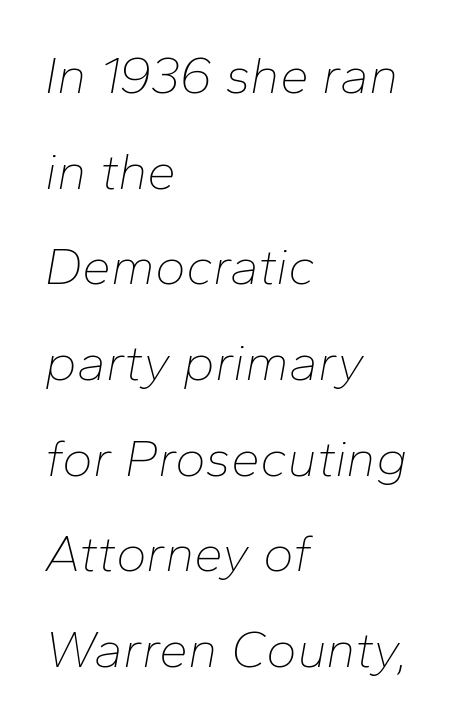
Is this a heavy cut? Hardly; it is regular or lighter. Is this a fixed-width face? No — the glyphs have proportional, varying widths. Visually the block forms a straight wall on the left and a jagged coastline on the right. Lines of text with bare space underneath.
